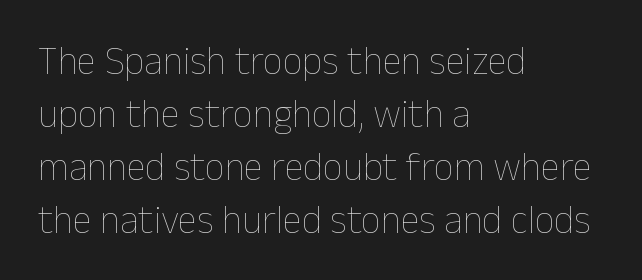
Q: Is the text bold? A: No.
Q: Is the text italic (slanted)? A: No, it is upright.
Q: Is the text underlined? A: No.
Q: How is the paragraph aligned? A: Left-aligned.
Q: Is the spacing between letters normal or unusually wide? A: Normal.
Q: Is the spacing between lines tight, normal or loose? A: Normal.
Q: Width (condensed, normal, or wide)? A: Normal.
Q: Stroke contrast? A: Low.
Q: x-height? A: Medium.
Q: Monospaced? A: No.
